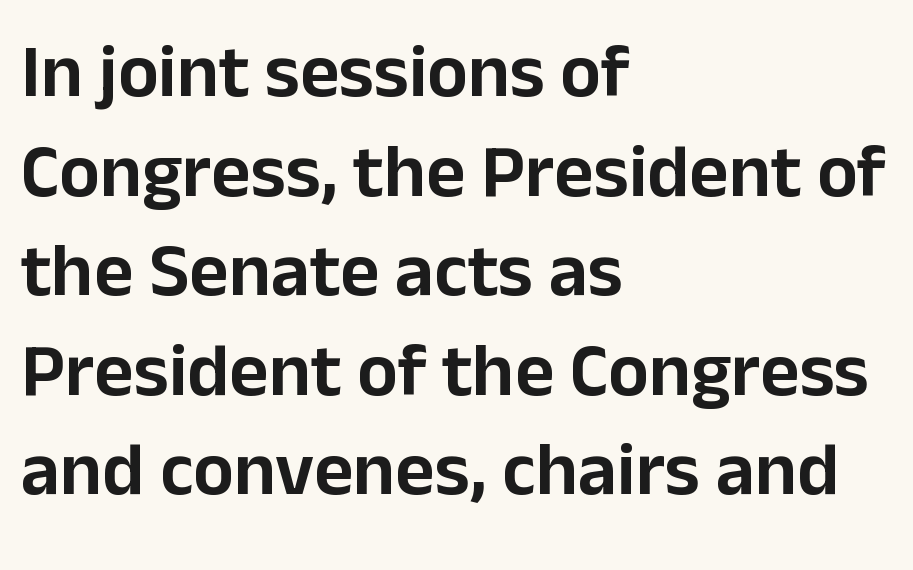
The image shows 76 px sans-serif type, upright; set left-aligned, normal line spacing (1.31x), normal letter spacing, not underlined; low stroke contrast and a medium x-height.
